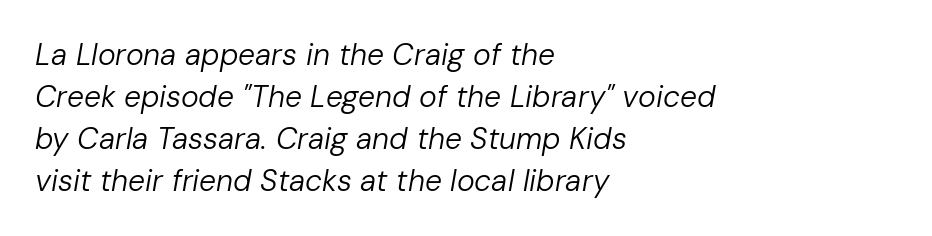
The line-height multiplier appears to be the usual default. Rule under the text: the space is simply empty. Standard letterfit; no display-style spreading of the glyphs. No heavy texture on the line: the type isn't bold. Each letter keeps its own natural width here, so spacing adapts to shape.
